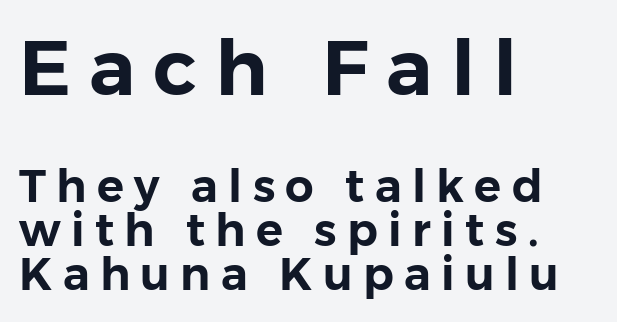
The image shows 78 px sans-serif type, upright; set left-aligned, tight line spacing (0.98x), unusually wide letter spacing (+0.23 em), not underlined; the first (top) block is 1.73x larger; low stroke contrast and a medium x-height.
